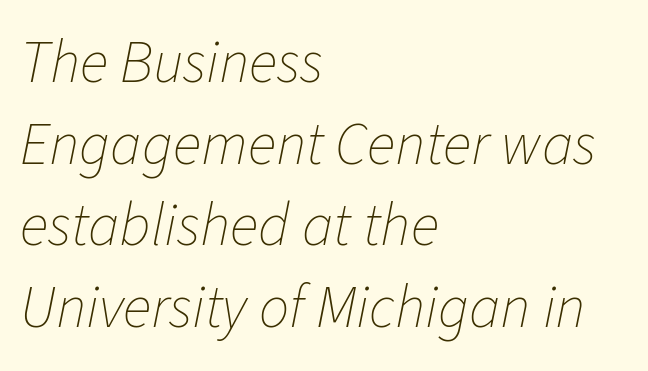
Here the glyphs are tracked normally, forming tight word shapes. The lines are quadded left. Only glyphs here, with clear space below each row. Varying glyph widths throughout — classic text-font behaviour. Stem width sits at or under what a default text font uses.
